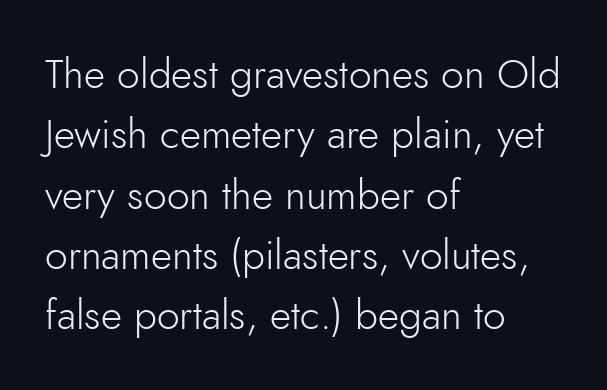
Q: Is the text bold? A: No.
Q: Is the text italic (slanted)? A: No, it is upright.
Q: Is the typeface a serif or a sans-serif typeface? A: Sans-serif.
Q: Is the text underlined? A: No.
Q: How is the paragraph aligned? A: Left-aligned.
Q: Is the spacing between letters normal or unusually wide? A: Normal.
Q: Is the spacing between lines tight, normal or loose? A: Normal.
Q: Width (condensed, normal, or wide)? A: Normal.
Q: Stroke contrast? A: Low.
Q: x-height? A: Small.
Q: Monospaced? A: No.
